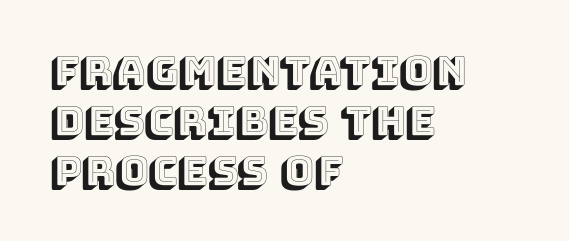
The image shows 40 px text type, upright; set left-aligned, normal line spacing (1.25x), normal letter spacing, not underlined; a large x-height.
